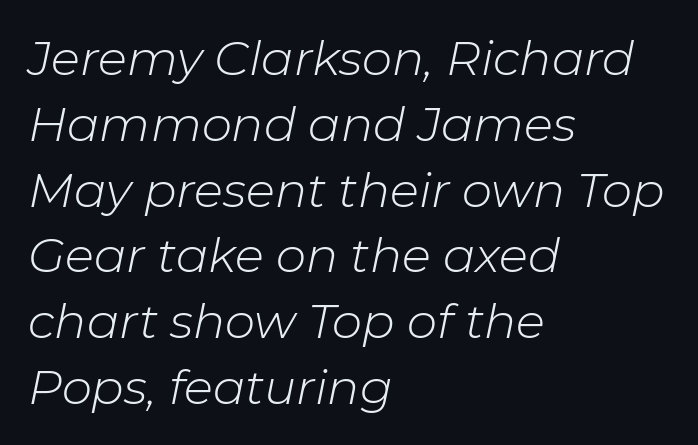
The area under the type is left untouched. The paragraph has a hard left edge and a soft right edge. Italic? Definitely — the glyphs are oblique. The typesetting does not lean heavy: it is not bold. Compared with typical body copy, the letter spacing here is the same.
